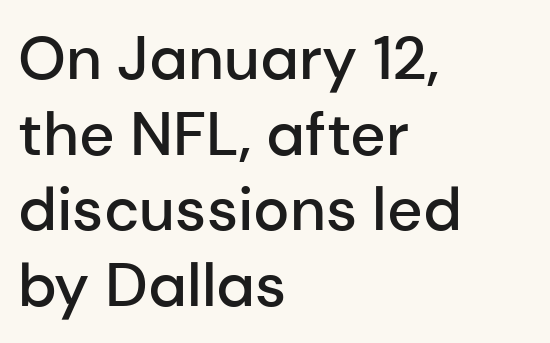
The image shows 61 px semibold sans-serif type, upright; set left-aligned, line spacing 1.24x, normal letter spacing, not underlined; low stroke contrast and a medium x-height.
